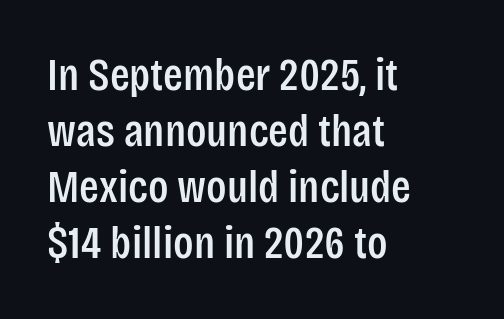
Q: Is the text italic (slanted)? A: No, it is upright.
Q: Is the typeface a serif or a sans-serif typeface? A: Sans-serif.
Q: Is the text underlined? A: No.
Q: How is the paragraph aligned? A: Left-aligned.
Q: Is the spacing between letters normal or unusually wide? A: Normal.
Q: Width (condensed, normal, or wide)? A: Condensed.
Q: Stroke contrast? A: Low.
Q: x-height? A: Large.
Q: Monospaced? A: No.
